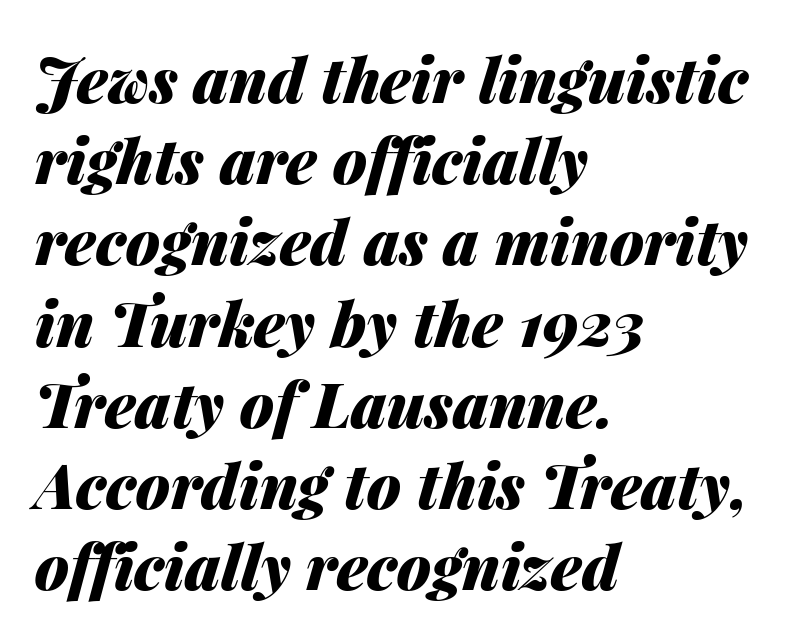
Q: Is the text bold? A: Yes.
Q: Is the text italic (slanted)? A: Yes, it leans right by about 14 degrees.
Q: Is the text underlined? A: No.
Q: How is the paragraph aligned? A: Left-aligned.
Q: Is the spacing between letters normal or unusually wide? A: Normal.
Q: Is the spacing between lines tight, normal or loose? A: Normal.
Q: Width (condensed, normal, or wide)? A: Normal.
Q: Stroke contrast? A: Medium.
Q: x-height? A: Medium.
Q: Monospaced? A: No.
